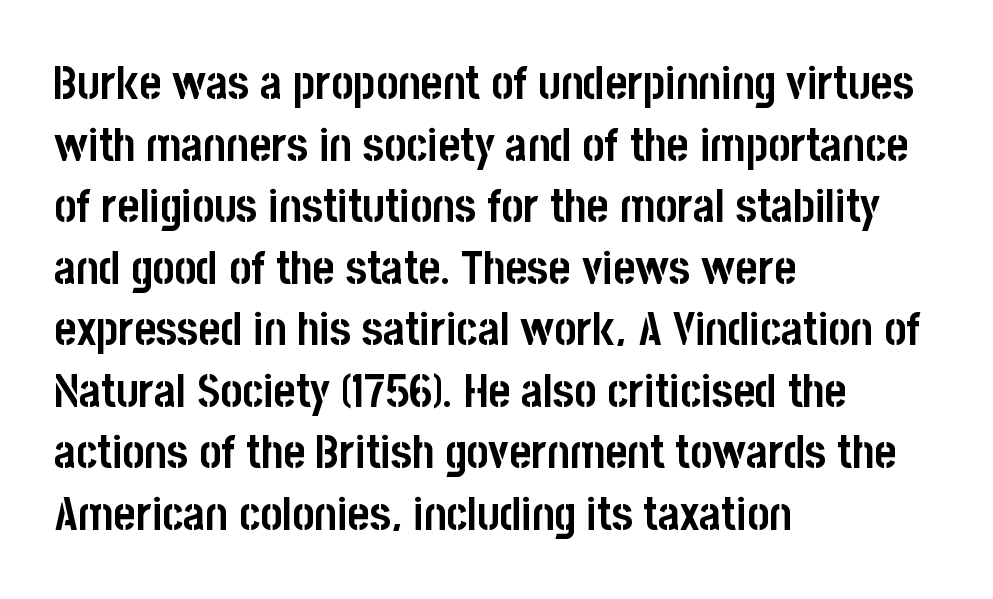
{"serif": "no", "italic": "no", "bold": "yes", "weight": "semibold", "width": "condensed", "stroke_contrast": "low", "x_height": "large", "monospaced": "no", "underline": "no", "align": "left", "line_spacing": "normal", "line_spacing_ratio": 1.31, "letter_spacing": "normal", "letter_spacing_em": 0.0, "glyph_px": 47}
